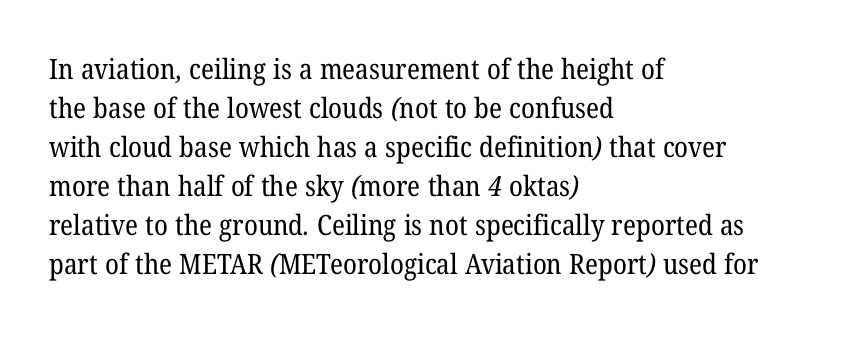
{"serif": "yes", "bold": "no", "weight": "regular", "width": "normal", "stroke_contrast": "low", "x_height": "medium", "monospaced": "no", "underline": "no", "align": "left", "line_spacing": "normal", "line_spacing_ratio": 1.39, "letter_spacing": "normal", "letter_spacing_em": 0.0, "glyph_px": 28}
